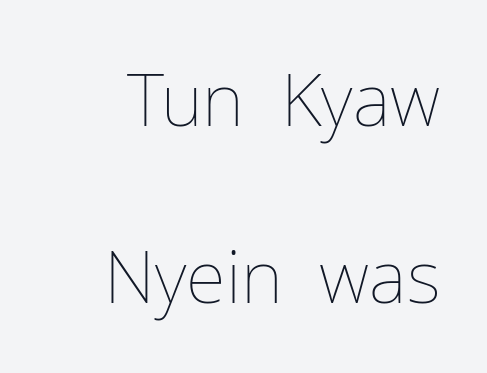
{"italic": "no", "bold": "no", "weight": "thin", "width": "normal", "stroke_contrast": "low", "x_height": "medium", "monospaced": "no", "underline": "no", "line_spacing": "loose", "line_spacing_ratio": 2.43, "letter_spacing": "normal", "letter_spacing_em": 0.0, "glyph_px": 73}
